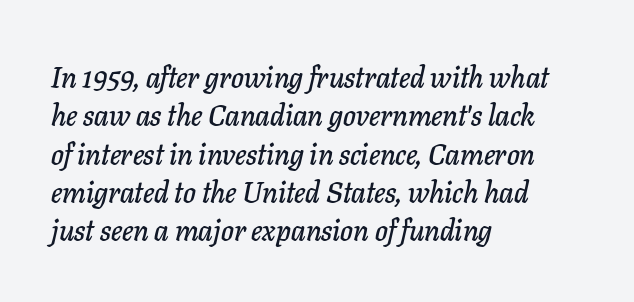
A typesetter would mark this as italic. The strip under each line holds only bare page. Standard letterfit; no display-style spreading of the glyphs. The vertical gap from one line to the next is medium. Casual observation: everything's shoved over to the left. Each letter keeps its own natural width here, so spacing adapts to shape.
